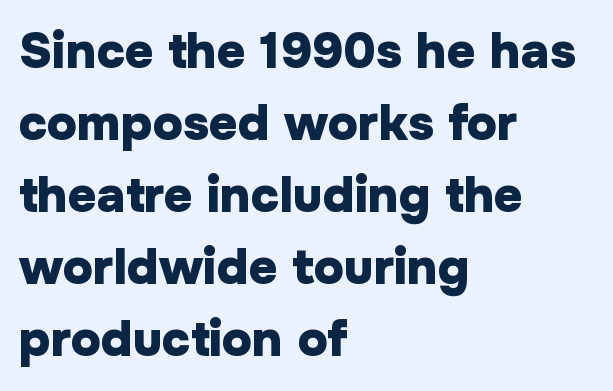
The image shows 50 px heavy sans-serif type, upright; set left-aligned, normal line spacing (1.44x), normal letter spacing, not underlined; low stroke contrast and a medium x-height.
